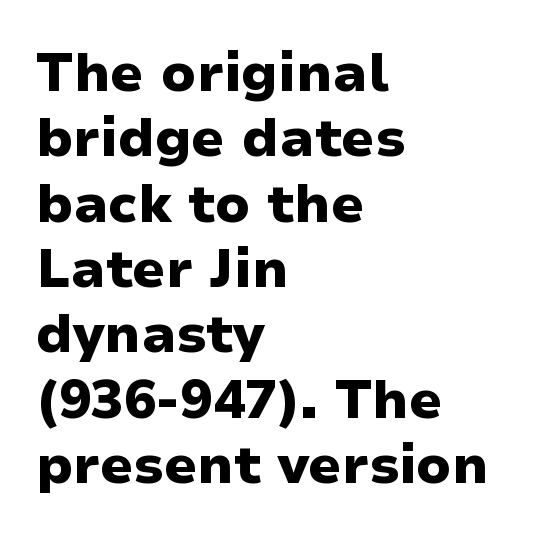
The space beneath each line is pristine and unruled. One-word summary of the alignment: left. Grotesque or geometric, the face here clearly has no serifs. Unlike italic type, these characters show no tilt at all. Does the weight exceed regular? Yes, all the way to bold.
